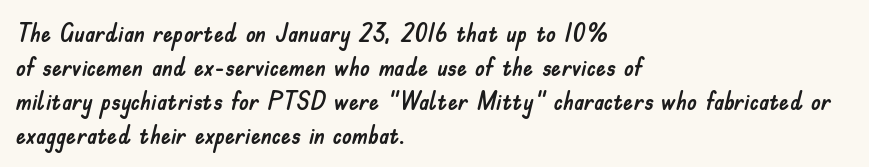
The image shows 25 px text type; set left-aligned, normal line spacing (1.36x), normal letter spacing, not underlined.
